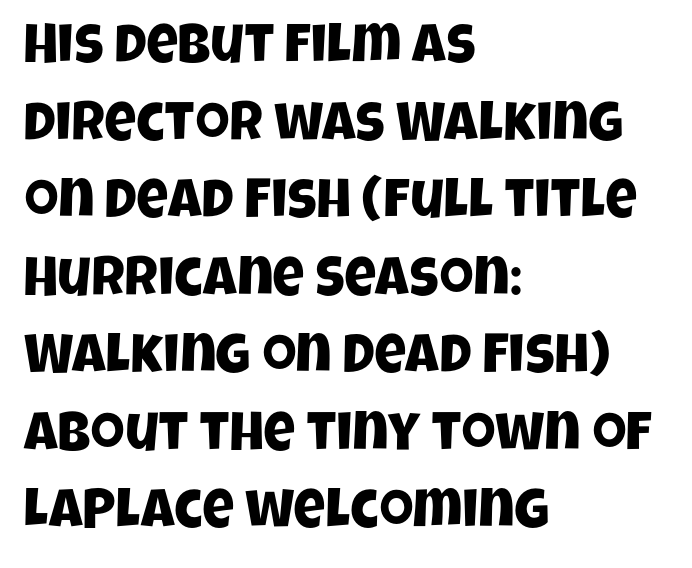
{"serif": "no", "width": "condensed", "stroke_contrast": "low", "x_height": "large", "monospaced": "no", "underline": "no", "align": "left", "line_spacing": "normal", "line_spacing_ratio": 1.41, "letter_spacing": "normal", "letter_spacing_em": 0.0, "glyph_px": 55}
